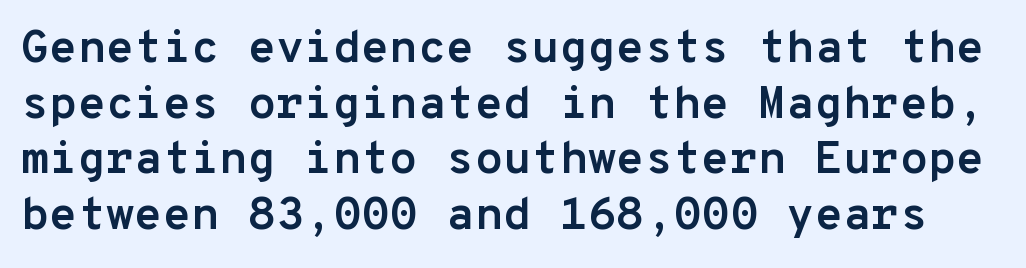
These lines carry a lot of weight — the face is fully bold. The type family on display is of the sans-serif kind. A roman cut, with each character standing at attention. These lines keep a tight, regular rhythm from letter to letter. Fixed-width glyphs throughout — classic coding-font behaviour.
